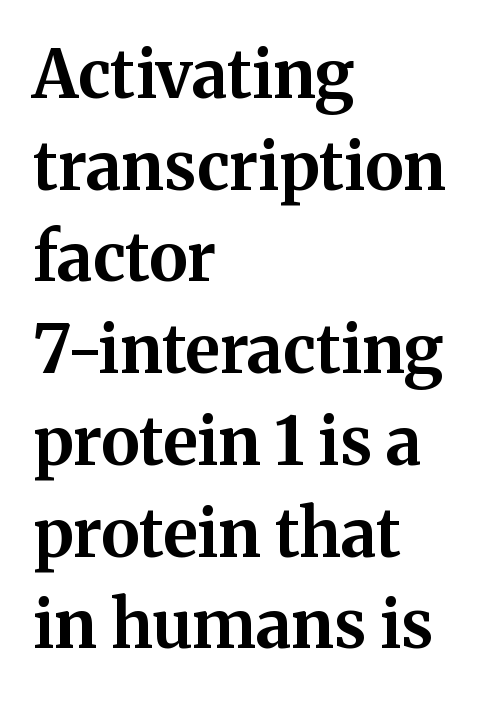
Q: Is the text bold? A: Yes.
Q: Is the text italic (slanted)? A: No, it is upright.
Q: Is the typeface a serif or a sans-serif typeface? A: Serif.
Q: Is the text underlined? A: No.
Q: How is the paragraph aligned? A: Left-aligned.
Q: Is the spacing between letters normal or unusually wide? A: Normal.
Q: Is the spacing between lines tight, normal or loose? A: Normal.
Q: Width (condensed, normal, or wide)? A: Normal.
Q: Stroke contrast? A: Medium.
Q: x-height? A: Medium.
Q: Monospaced? A: No.
